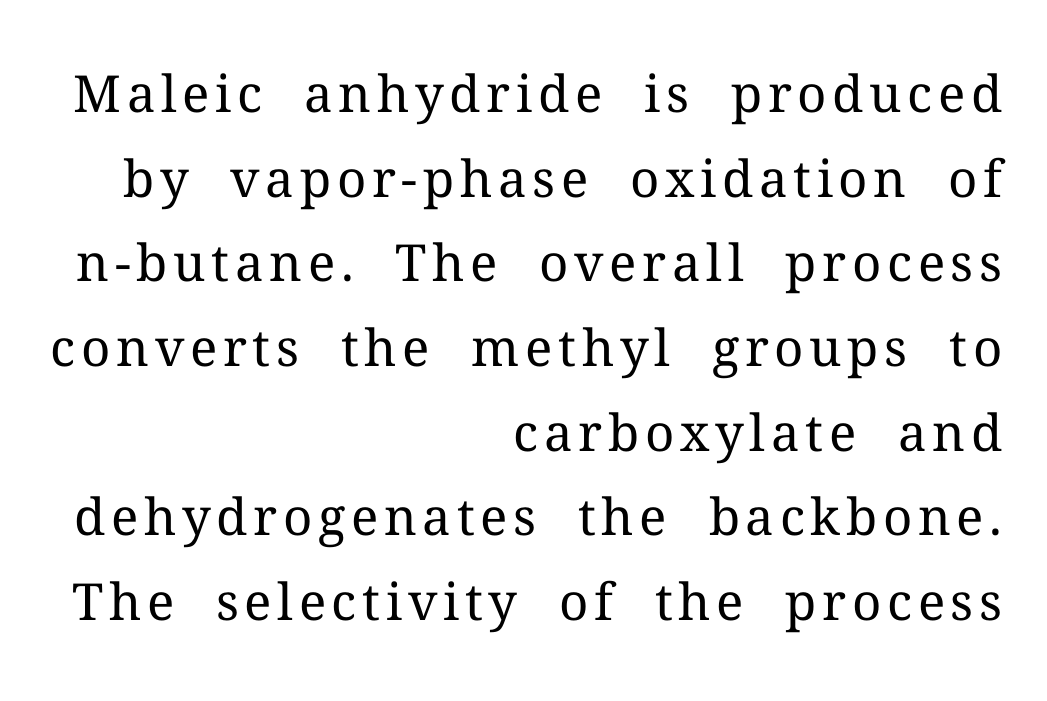
Q: Is the text bold? A: No.
Q: Is the text italic (slanted)? A: No, it is upright.
Q: Is the typeface a serif or a sans-serif typeface? A: Serif.
Q: Is the text underlined? A: No.
Q: How is the paragraph aligned? A: Right-aligned.
Q: Is the spacing between lines tight, normal or loose? A: Normal.
Q: Width (condensed, normal, or wide)? A: Normal.
Q: Stroke contrast? A: Medium.
Q: x-height? A: Medium.
Q: Monospaced? A: No.
